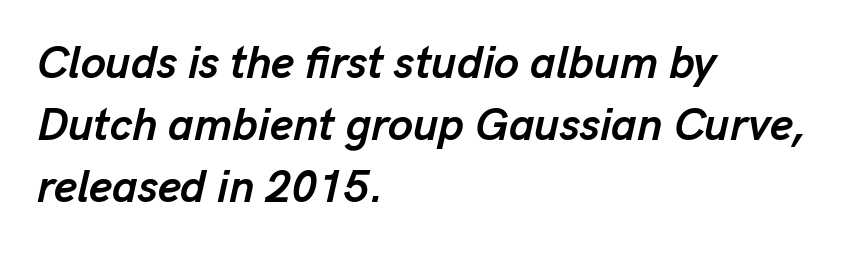
Q: Is the text bold? A: Yes.
Q: Is the text italic (slanted)? A: Yes, it leans right by about 13 degrees.
Q: Is the text underlined? A: No.
Q: How is the paragraph aligned? A: Left-aligned.
Q: Is the spacing between letters normal or unusually wide? A: Normal.
Q: Is the spacing between lines tight, normal or loose? A: Normal.
Q: Width (condensed, normal, or wide)? A: Normal.
Q: Stroke contrast? A: Low.
Q: x-height? A: Medium.
Q: Monospaced? A: No.
